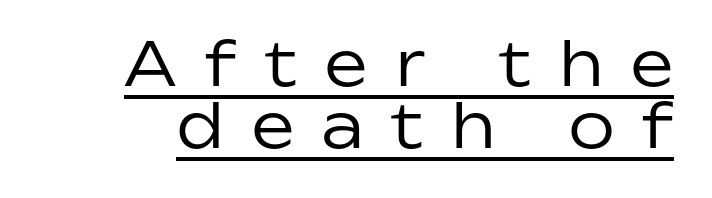
The image shows 60 px regular-weight sans-serif type, upright; set tight line spacing (1.04x), unusually wide letter spacing (+0.48 em), underlined; low stroke contrast and a medium x-height.
